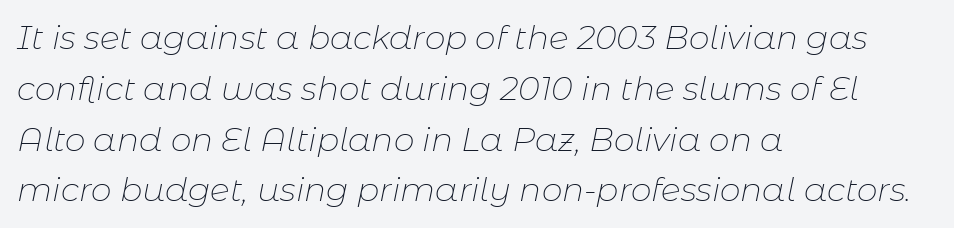
The image shows 33 px thin type, italic (leaning right); set left-aligned, normal line spacing (1.54x), normal letter spacing, not underlined; low stroke contrast and a medium x-height.
